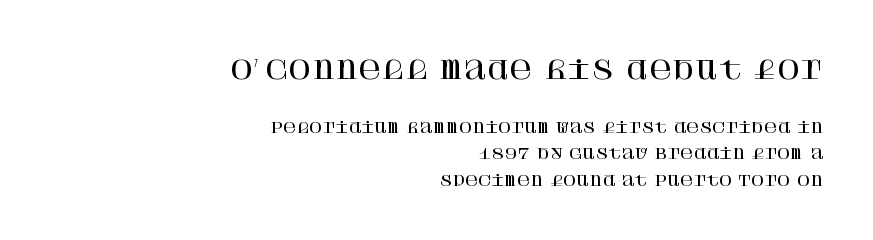
This sample uses plain, unmodified letter spacing. The strip under each line holds only bare page. Designer's note — italics off, roman on. Short and long lines alike share a common ending point at right. Two sizes are in play, and the larger belongs to the first block.
